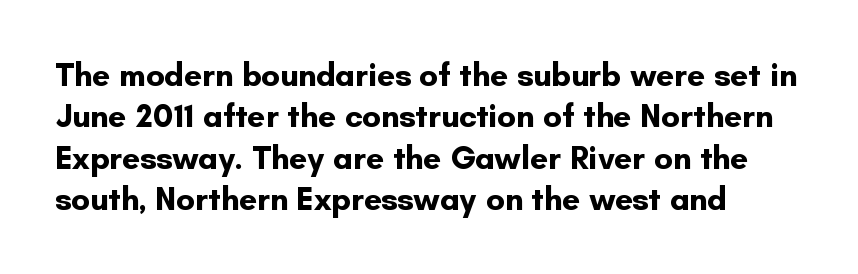
Q: Is the text bold? A: Yes.
Q: Is the text italic (slanted)? A: No, it is upright.
Q: Is the typeface a serif or a sans-serif typeface? A: Sans-serif.
Q: Is the text underlined? A: No.
Q: How is the paragraph aligned? A: Left-aligned.
Q: Is the spacing between letters normal or unusually wide? A: Normal.
Q: Is the spacing between lines tight, normal or loose? A: Normal.
Q: Width (condensed, normal, or wide)? A: Normal.
Q: Stroke contrast? A: Low.
Q: x-height? A: Small.
Q: Monospaced? A: No.
